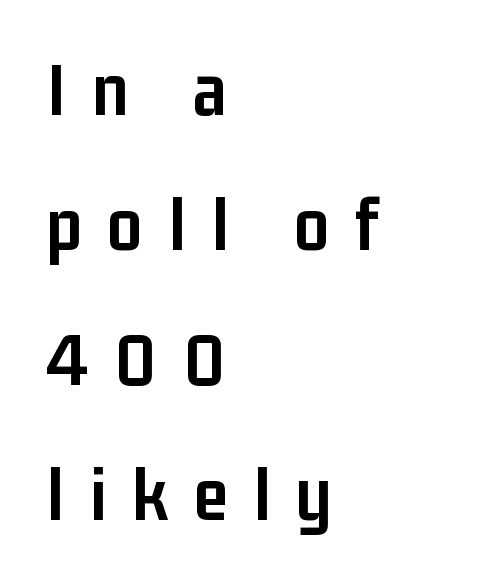
{"serif": "no", "italic": "no", "bold": "yes", "weight": "semibold", "width": "condensed", "stroke_contrast": "low", "x_height": "medium", "monospaced": "no", "underline": "no", "align": "left", "line_spacing_ratio": 1.73, "letter_spacing": "wide", "letter_spacing_em": 0.32, "glyph_px": 78}
